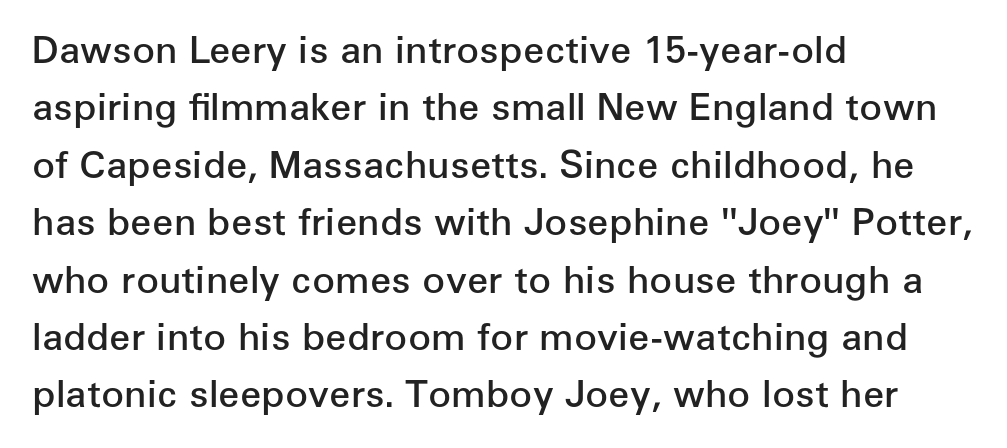
A student would call this left alignment; a typographer would say flush left, rag right. Spacing between characters is what you'd get straight out of the box. What's the leading like? Ordinary, nothing unusual. The face used here is proportionally spaced, like ordinary book or web type. Underlining? Definitely not there. Every letter is mildly thick-stroked: semibold rather than bold.
